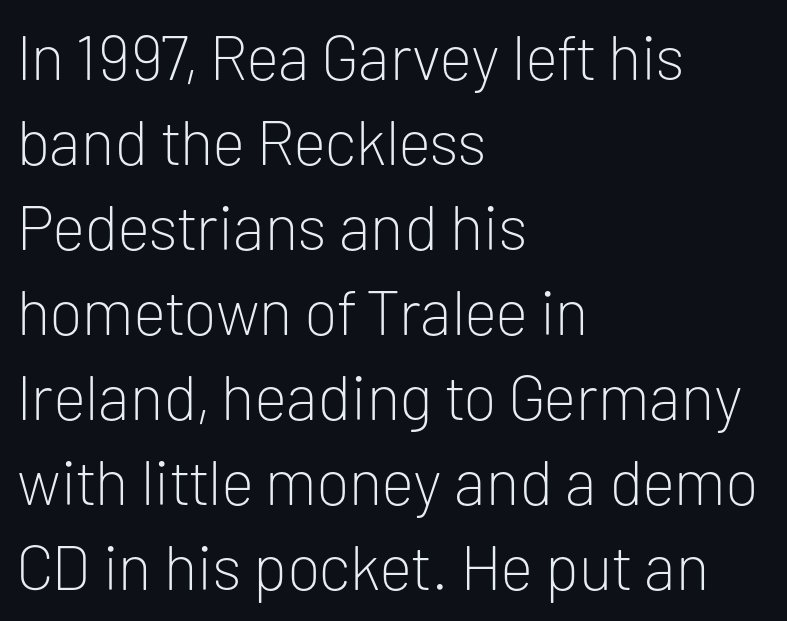
{"serif": "no", "italic": "no", "bold": "no", "weight": "light", "width": "normal", "stroke_contrast": "low", "x_height": "medium", "monospaced": "no", "underline": "no", "align": "left", "line_spacing": "normal", "line_spacing_ratio": 1.35, "letter_spacing": "normal", "letter_spacing_em": 0.0, "glyph_px": 63}
